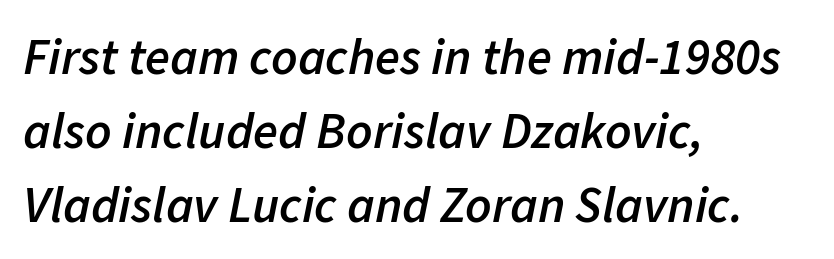
The letters are slanted; this is an italic face. A clean baseline with only descenders dipping below it. Think of a printed novel: that variable character pitch is what you see here. The gaps between neighbouring characters are ordinary and unremarkable. Reading down the block, your eye returns to a fixed left position each line.
